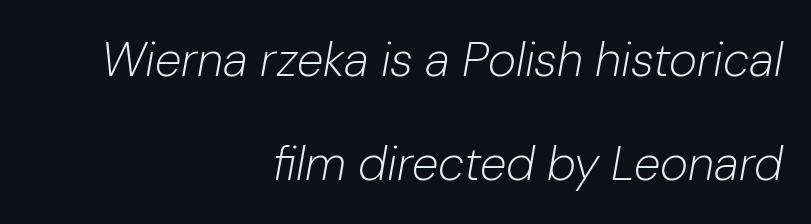
{"italic": "yes", "lean": "right", "slant_degrees": 10, "bold": "no", "weight": "light", "width": "normal", "stroke_contrast": "low", "x_height": "medium", "monospaced": "no", "underline": "no", "align": "right", "line_spacing": "loose", "line_spacing_ratio": 2.17, "letter_spacing": "normal", "letter_spacing_em": 0.0, "glyph_px": 48}
